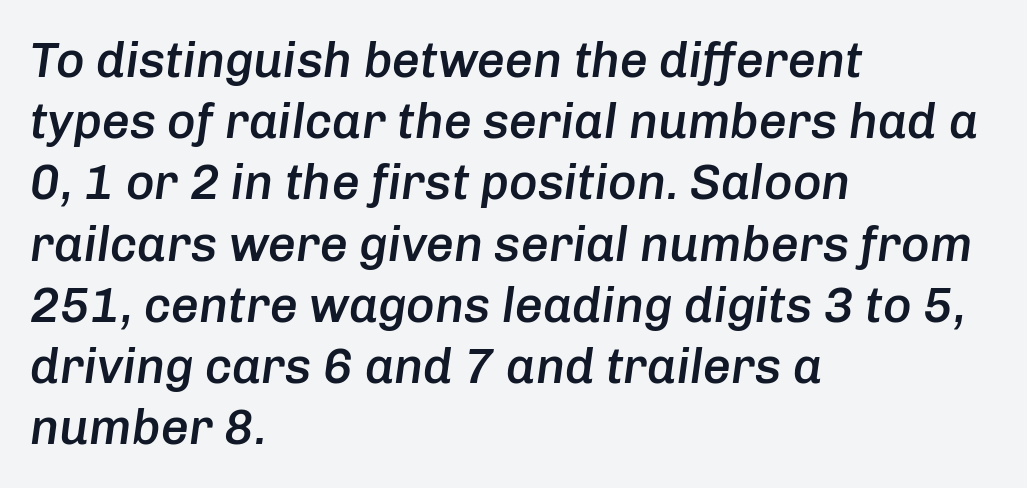
Q: Is the text bold? A: Semi-bold.
Q: Is the text italic (slanted)? A: Yes, it leans right by about 8 degrees.
Q: Is the text underlined? A: No.
Q: How is the paragraph aligned? A: Left-aligned.
Q: Is the spacing between letters normal or unusually wide? A: Normal.
Q: Is the spacing between lines tight, normal or loose? A: Normal.
Q: Width (condensed, normal, or wide)? A: Normal.
Q: Stroke contrast? A: Low.
Q: x-height? A: Medium.
Q: Monospaced? A: No.
